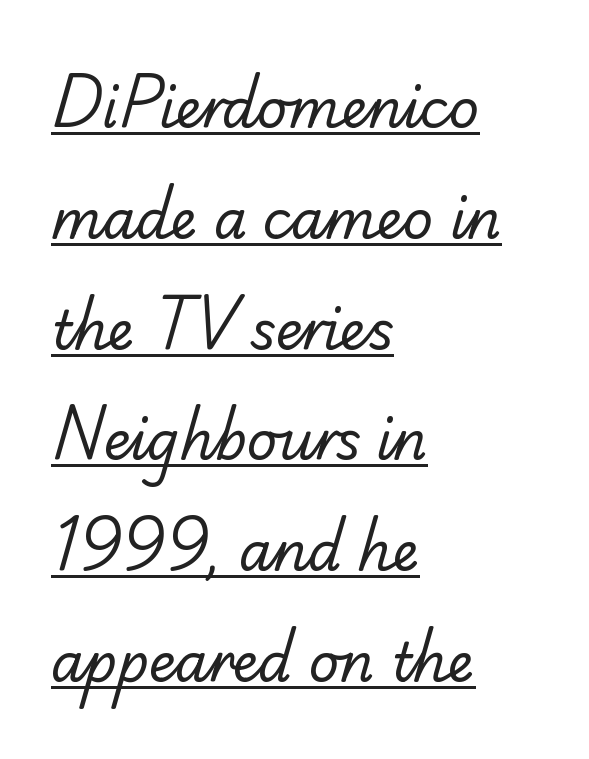
Q: Is the text bold? A: No.
Q: Is the typeface a serif or a sans-serif typeface? A: Sans-serif.
Q: Is the text underlined? A: Yes.
Q: How is the paragraph aligned? A: Left-aligned.
Q: Is the spacing between letters normal or unusually wide? A: Normal.
Q: Is the spacing between lines tight, normal or loose? A: Loose.
Q: Width (condensed, normal, or wide)? A: Normal.
Q: Stroke contrast? A: Low.
Q: x-height? A: Small.
Q: Monospaced? A: No.
